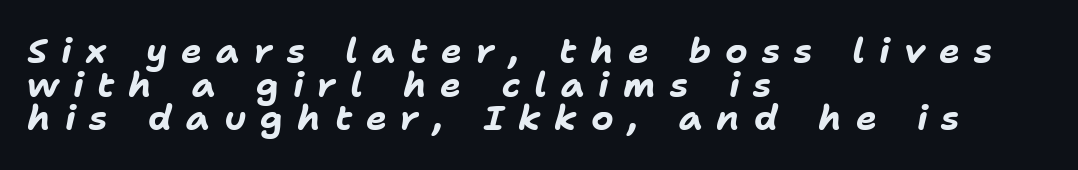
{"italic": "yes", "lean": "right", "slant_degrees": 11, "bold": "yes", "weight": "bold", "width": "normal", "stroke_contrast": "low", "x_height": "medium", "monospaced": "no", "underline": "no", "align": "left", "line_spacing": "tight", "line_spacing_ratio": 0.96, "letter_spacing": "wide", "letter_spacing_em": 0.4, "glyph_px": 35}
